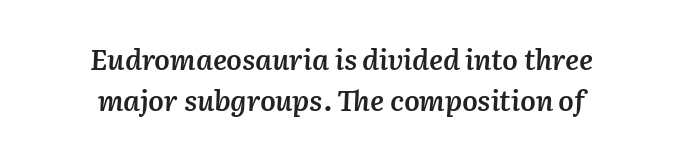
The image shows 28 px semibold type, italic (leaning right); set centered, normal line spacing (1.45x), normal letter spacing, not underlined; medium stroke contrast and a medium x-height.
